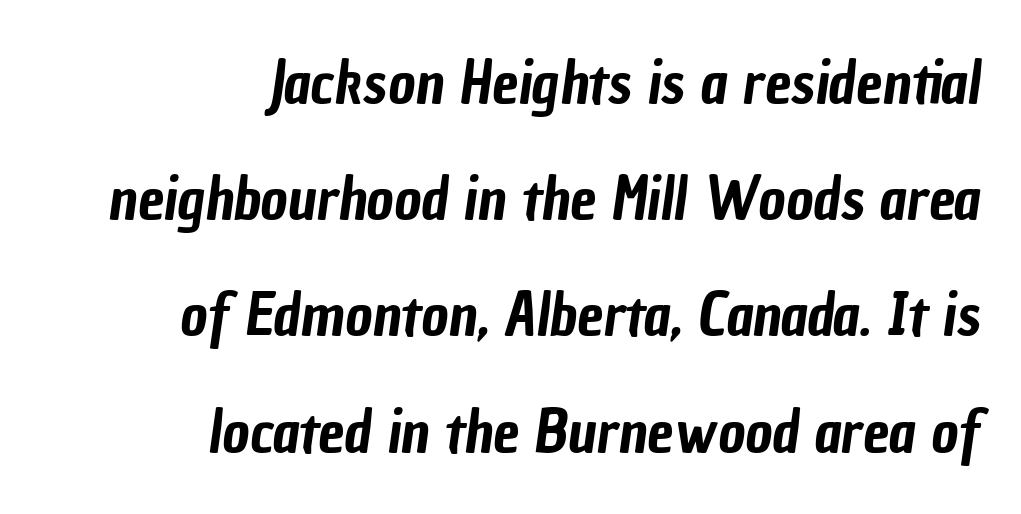
The gap between lines stays unmarked. Leading: increased. Here the designer chose a conventional face with non-uniform glyph widths. This is sans-serif lettering, the kind often seen on screens and signage.
